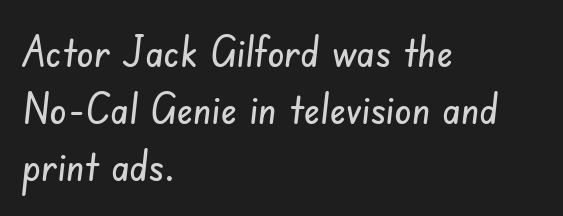
Q: Is the typeface a serif or a sans-serif typeface? A: Sans-serif.
Q: Is the text underlined? A: No.
Q: How is the paragraph aligned? A: Left-aligned.
Q: Is the spacing between letters normal or unusually wide? A: Normal.
Q: Is the spacing between lines tight, normal or loose? A: Normal.
Q: Width (condensed, normal, or wide)? A: Condensed.
Q: Stroke contrast? A: Low.
Q: x-height? A: Small.
Q: Monospaced? A: No.
